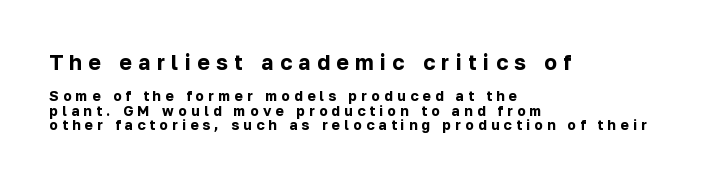
Regarding leading, the lines here are crowded together. Of the two passages, the one on top uses the larger point size. Layout note: lines flush left. The baseline area is clear.
